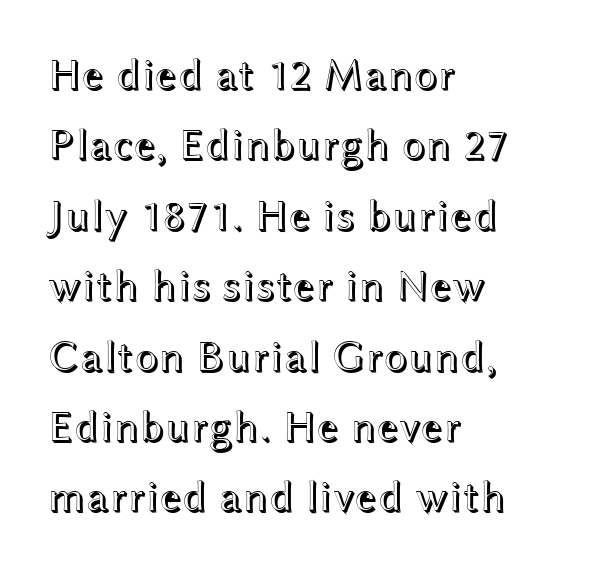
The image shows 44 px wide type, upright; set left-aligned, normal line spacing (1.6x), normal letter spacing, not underlined; a medium x-height.
